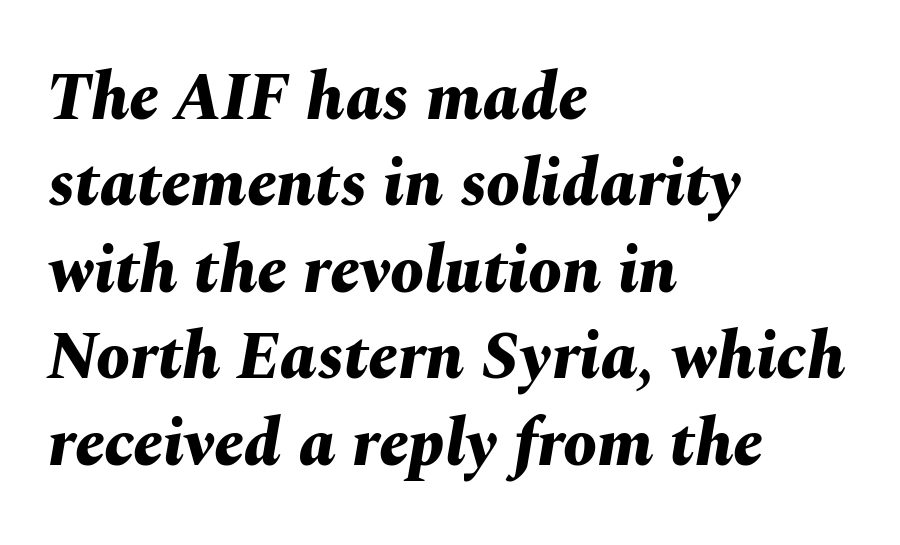
The image shows 67 px bold type, italic (leaning right); set left-aligned, normal line spacing (1.29x), normal letter spacing, not underlined; medium stroke contrast and a medium x-height.
